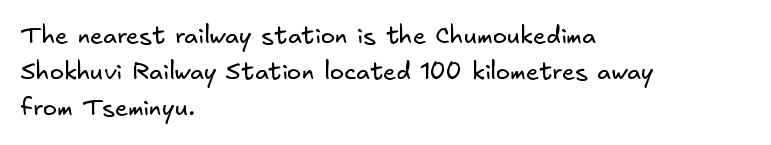
The image shows 24 px text type; set left-aligned, normal line spacing (1.49x), normal letter spacing, not underlined.
